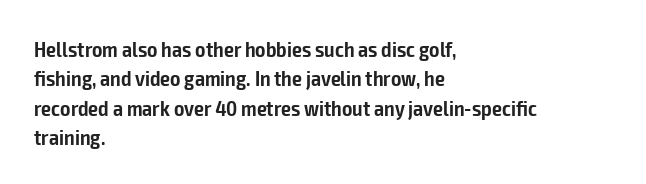
{"italic": "no", "bold": "semi", "underline": "no", "align": "left", "line_spacing": "normal", "line_spacing_ratio": 1.33, "letter_spacing": "normal", "letter_spacing_em": 0.0, "glyph_px": 22}
